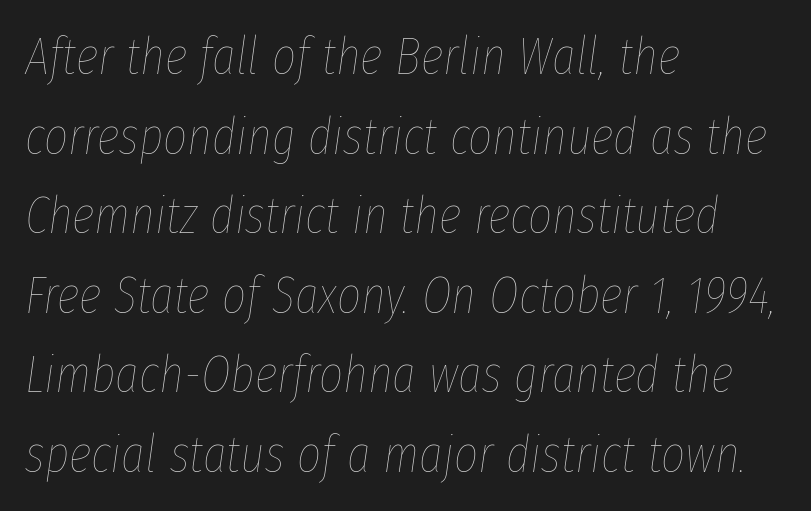
Q: Is the text bold? A: No.
Q: Is the text italic (slanted)? A: Yes, it leans right by about 8 degrees.
Q: Is the text underlined? A: No.
Q: How is the paragraph aligned? A: Left-aligned.
Q: Is the spacing between letters normal or unusually wide? A: Normal.
Q: Is the spacing between lines tight, normal or loose? A: Normal.
Q: Width (condensed, normal, or wide)? A: Condensed.
Q: Stroke contrast? A: Low.
Q: x-height? A: Medium.
Q: Monospaced? A: No.
